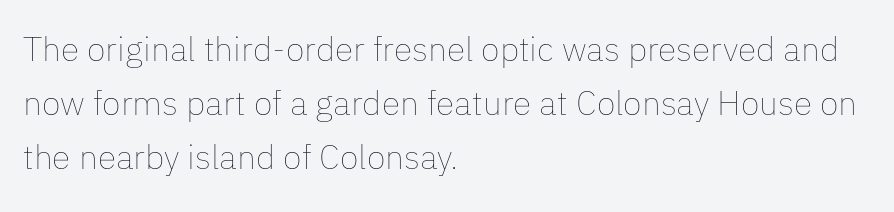
Vertical stems look standard width or narrower in stroke. Each new line begins a customary step beneath the previous one. Inter-character spacing is left at the font's built-in metrics. Beneath every word, the page is bare.
